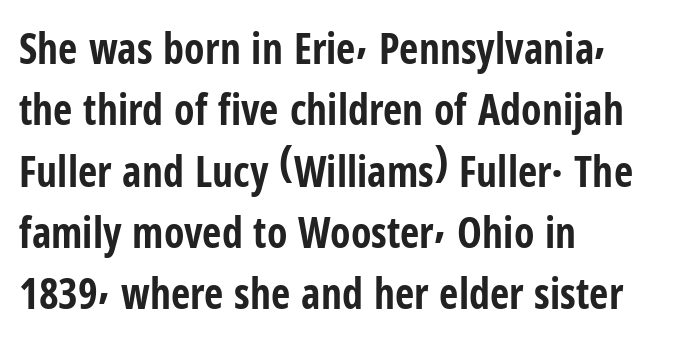
Q: Is the text bold? A: Yes.
Q: Is the text italic (slanted)? A: No, it is upright.
Q: Is the typeface a serif or a sans-serif typeface? A: Sans-serif.
Q: Is the text underlined? A: No.
Q: How is the paragraph aligned? A: Left-aligned.
Q: Is the spacing between letters normal or unusually wide? A: Normal.
Q: Is the spacing between lines tight, normal or loose? A: Normal.
Q: Width (condensed, normal, or wide)? A: Condensed.
Q: Stroke contrast? A: Low.
Q: x-height? A: Medium.
Q: Monospaced? A: No.
